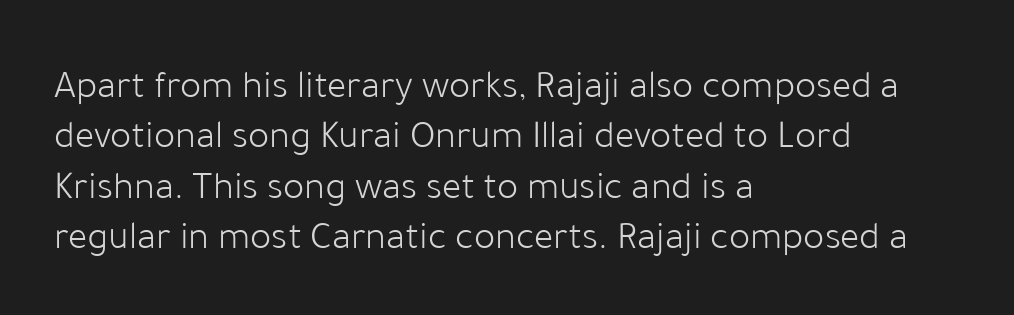
The image shows 40 px light sans-serif type, upright; set left-aligned, normal line spacing (1.26x), normal letter spacing, not underlined; low stroke contrast and a medium x-height.
